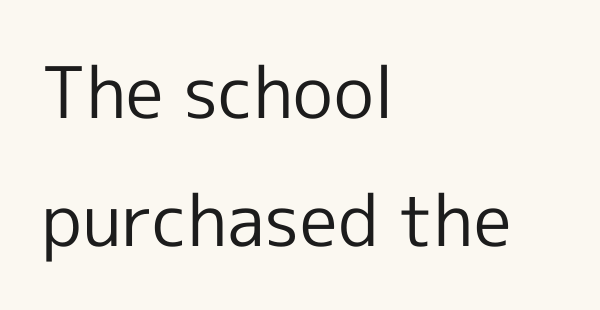
{"serif": "no", "italic": "no", "bold": "no", "weight": "regular", "width": "normal", "x_height": "medium", "monospaced": "no", "underline": "no", "align": "left", "line_spacing_ratio": 1.8, "letter_spacing": "normal", "letter_spacing_em": 0.0, "glyph_px": 71}
